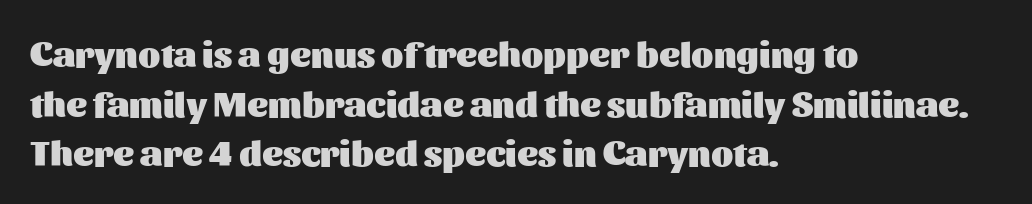
{"serif": "no", "italic": "no", "bold": "yes", "weight": "heavy", "width": "normal", "stroke_contrast": "medium", "x_height": "medium", "monospaced": "no", "underline": "no", "align": "left", "line_spacing": "normal", "line_spacing_ratio": 1.38, "letter_spacing": "normal", "letter_spacing_em": 0.0, "glyph_px": 36}
